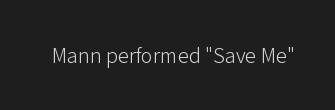
The space directly below the letters is spotless. Quick note: not italic, upright. The line texture is even and compact thanks to regular tracking. These glyphs show unthickened strokes, regular width or finer.
